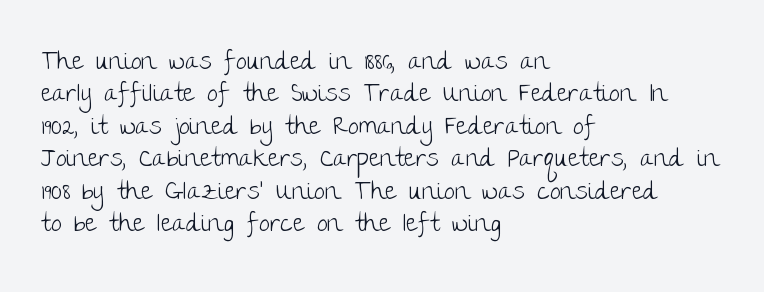
Q: Is the text bold? A: No.
Q: Is the text italic (slanted)? A: No, it is upright.
Q: Is the text underlined? A: No.
Q: How is the paragraph aligned? A: Left-aligned.
Q: Is the spacing between letters normal or unusually wide? A: Normal.
Q: Is the spacing between lines tight, normal or loose? A: Normal.
